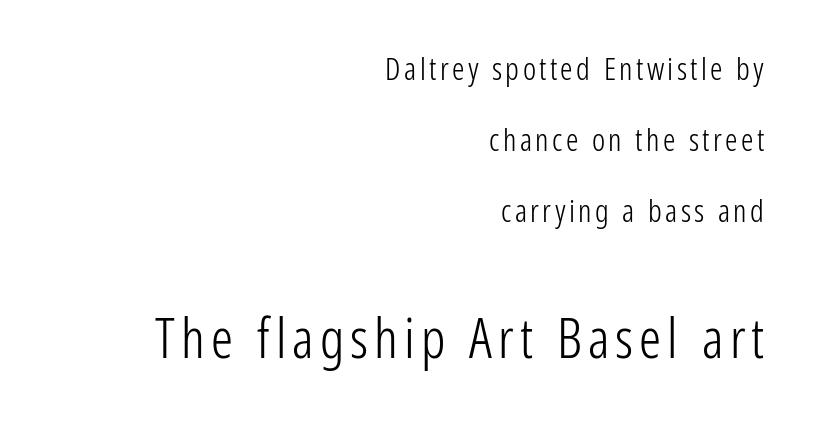
The image shows 55 px light, condensed sans-serif type, upright; set right-aligned, loose line spacing (2.29x), not underlined; the second (bottom) block is 1.77x larger; low stroke contrast and a medium x-height.
